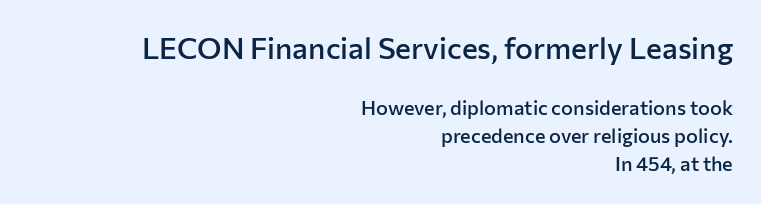
The image shows 30 px semibold sans-serif type, upright; set right-aligned, normal line spacing (1.4x), normal letter spacing, not underlined; the first (top) block is 1.5x larger; low stroke contrast and a medium x-height.
